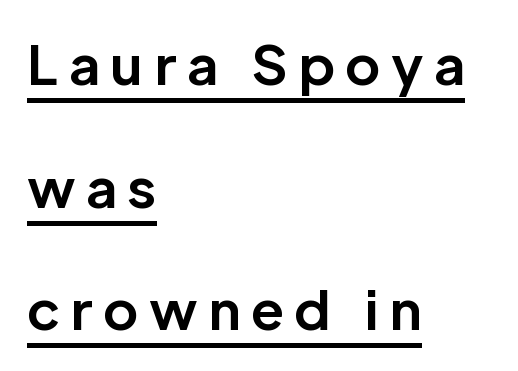
The image shows 54 px bold sans-serif type, upright; set left-aligned, loose line spacing (2.27x), underlined; low stroke contrast and a medium x-height.
